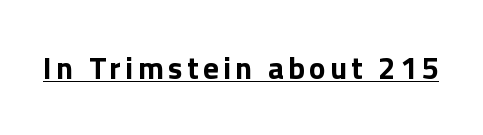
The image shows 31 px bold sans-serif type, upright; set underlined; a medium x-height.
